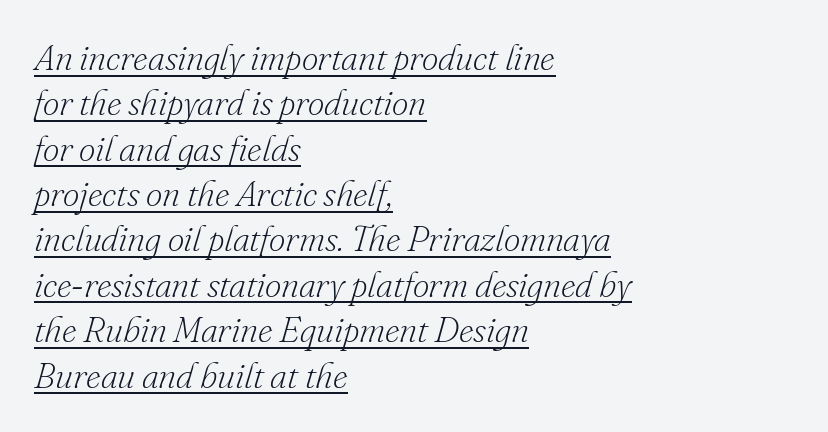
{"serif": "yes", "italic": "yes", "lean": "right", "slant_degrees": 16, "bold": "no", "weight": "light", "width": "normal", "stroke_contrast": "low", "x_height": "small", "monospaced": "no", "underline": "yes", "align": "left", "line_spacing": "normal", "line_spacing_ratio": 1.26, "letter_spacing": "normal", "letter_spacing_em": 0.0, "glyph_px": 36}
